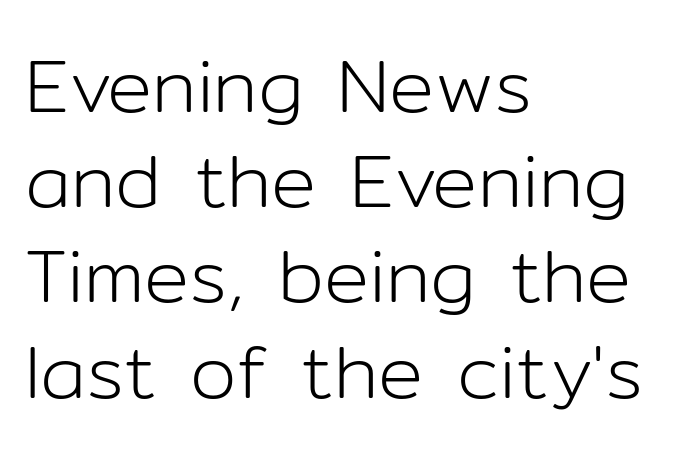
The image shows 75 px light sans-serif type, upright; set left-aligned, normal line spacing (1.27x), normal letter spacing, not underlined; low stroke contrast and a medium x-height.
